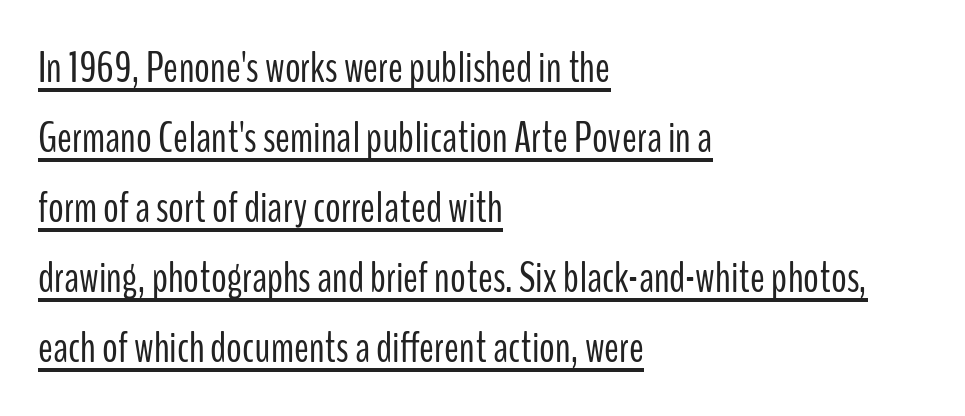
The image shows 44 px light, condensed sans-serif type, upright; set left-aligned, normal line spacing (1.59x), normal letter spacing, underlined; low stroke contrast and a medium x-height.
